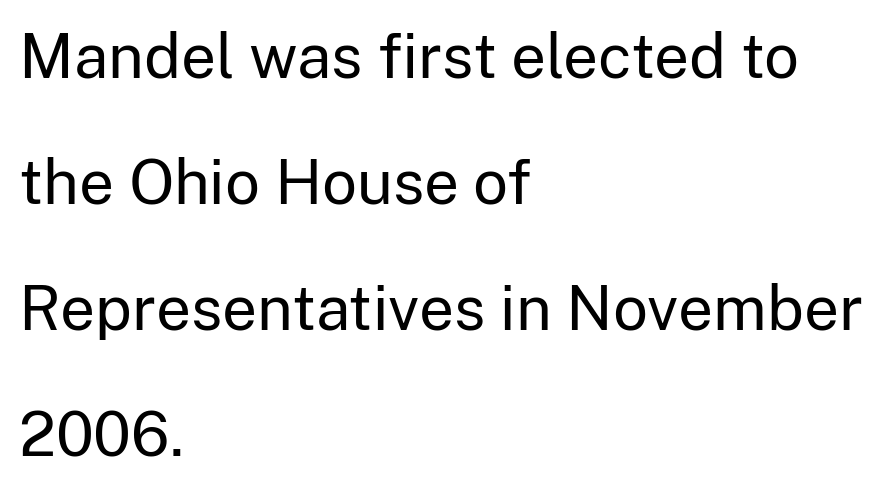
Q: Is the text bold? A: No.
Q: Is the text italic (slanted)? A: No, it is upright.
Q: Is the typeface a serif or a sans-serif typeface? A: Sans-serif.
Q: Is the text underlined? A: No.
Q: How is the paragraph aligned? A: Left-aligned.
Q: Is the spacing between letters normal or unusually wide? A: Normal.
Q: Is the spacing between lines tight, normal or loose? A: Loose.
Q: Width (condensed, normal, or wide)? A: Normal.
Q: Stroke contrast? A: Low.
Q: x-height? A: Medium.
Q: Monospaced? A: No.
